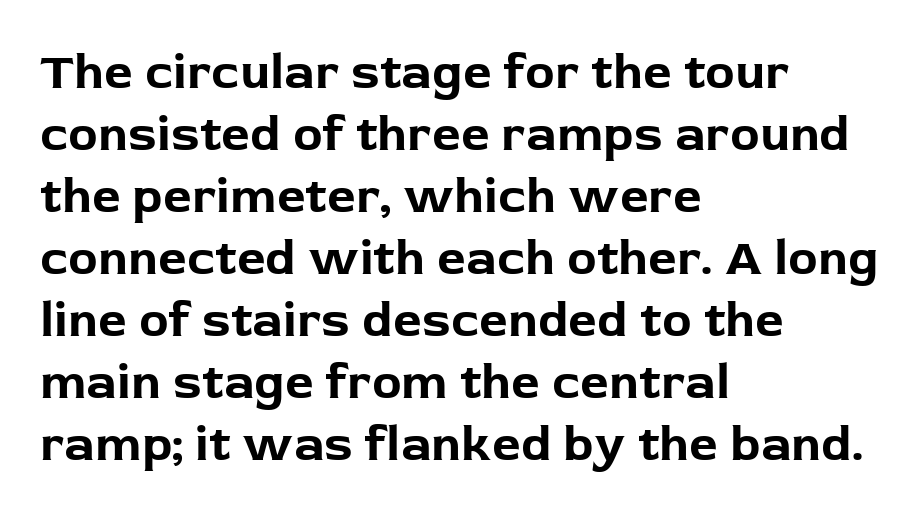
{"serif": "no", "italic": "no", "bold": "yes", "weight": "bold", "width": "normal", "stroke_contrast": "low", "x_height": "medium", "monospaced": "no", "underline": "no", "align": "left", "line_spacing_ratio": 1.24, "letter_spacing": "normal", "letter_spacing_em": 0.0, "glyph_px": 50}
